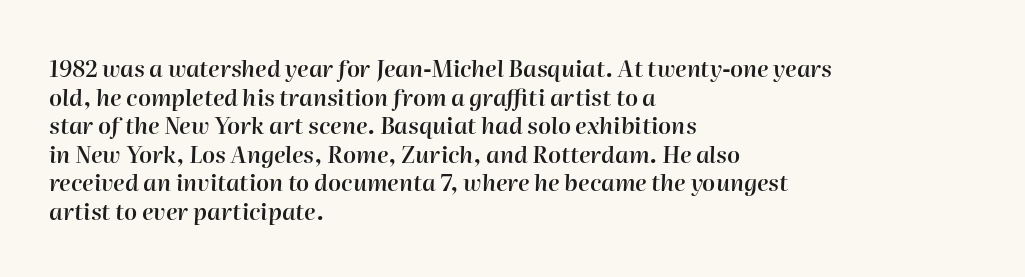
The image shows 23 px text type, italic (leaning right); set left-aligned, line spacing 1.24x, normal letter spacing, not underlined.
